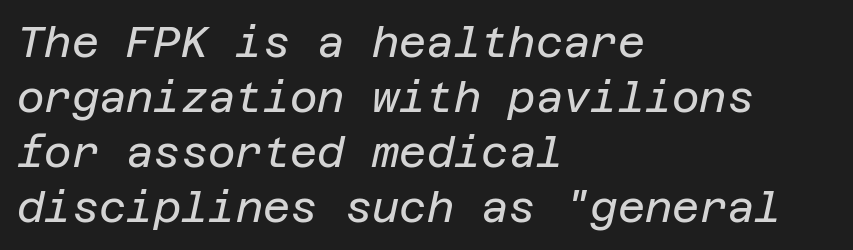
The image shows 42 px regular-weight type, italic (leaning right); set left-aligned, normal line spacing (1.31x), normal letter spacing, not underlined; low stroke contrast and a large x-height.
